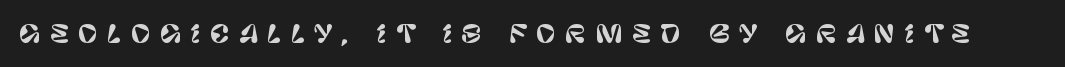
{"underline": "no", "letter_spacing": "wide", "letter_spacing_em": 0.38, "glyph_px": 24}
